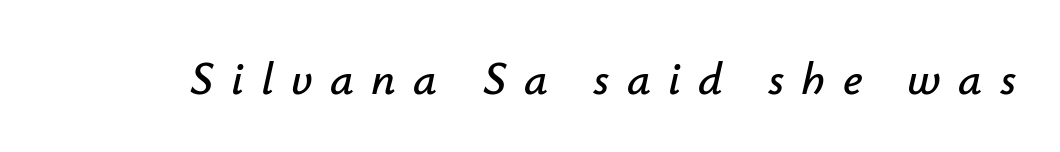
Q: Is the text italic (slanted)? A: Yes, it leans right by about 12 degrees.
Q: Is the text underlined? A: No.
Q: Is the spacing between letters normal or unusually wide? A: Unusually wide.
Q: Width (condensed, normal, or wide)? A: Normal.
Q: Stroke contrast? A: Low.
Q: x-height? A: Small.
Q: Monospaced? A: No.
